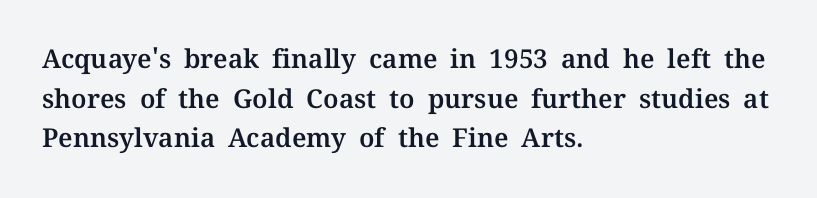
{"italic": "no", "underline": "no", "align": "left", "line_spacing": "normal", "line_spacing_ratio": 1.52, "letter_spacing": "normal", "letter_spacing_em": 0.0, "glyph_px": 26}
